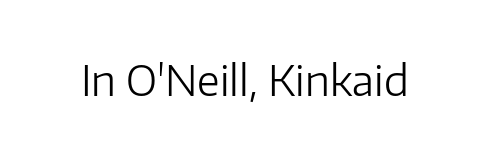
The image shows 42 px light sans-serif type, upright; set normal letter spacing, not underlined; low stroke contrast and a medium x-height.
